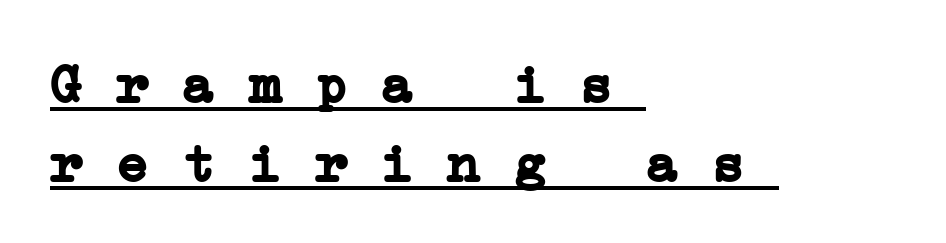
The image shows 55 px semibold, wide serif type, monospaced; set left-aligned, normal line spacing (1.44x), normal letter spacing, underlined; low stroke contrast and a medium x-height.
